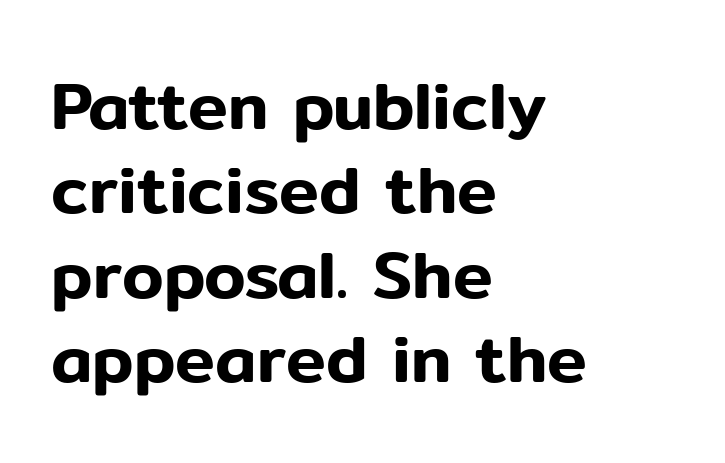
Q: Is the text italic (slanted)? A: No, it is upright.
Q: Is the typeface a serif or a sans-serif typeface? A: Sans-serif.
Q: Is the text underlined? A: No.
Q: How is the paragraph aligned? A: Left-aligned.
Q: Is the spacing between letters normal or unusually wide? A: Normal.
Q: Is the spacing between lines tight, normal or loose? A: Normal.
Q: Width (condensed, normal, or wide)? A: Normal.
Q: Stroke contrast? A: Low.
Q: x-height? A: Medium.
Q: Monospaced? A: No.
